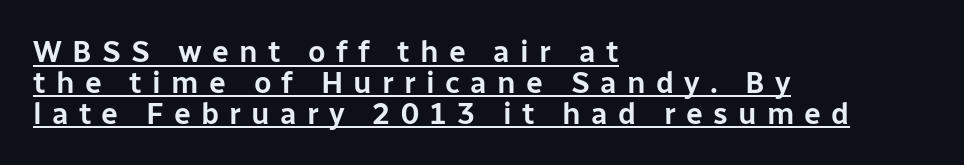
{"serif": "no", "italic": "no", "width": "normal", "stroke_contrast": "low", "x_height": "medium", "monospaced": "no", "underline": "yes", "align": "left", "line_spacing": "tight", "line_spacing_ratio": 1.03, "letter_spacing": "wide", "letter_spacing_em": 0.34, "glyph_px": 30}
